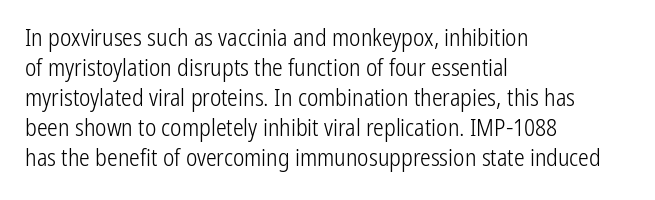
{"italic": "no", "bold": "no", "underline": "no", "align": "left", "line_spacing": "normal", "line_spacing_ratio": 1.25, "letter_spacing": "normal", "letter_spacing_em": 0.0, "glyph_px": 24}
